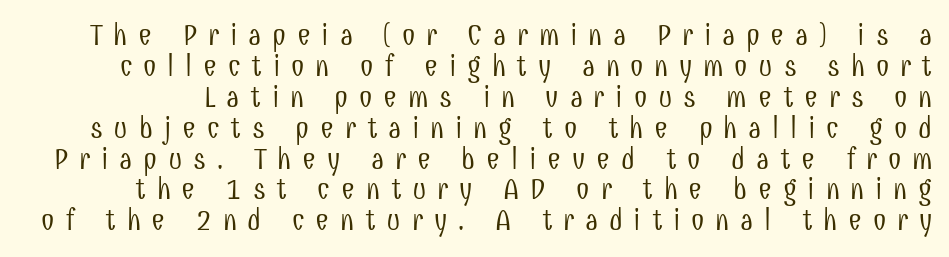
Summary of vertical rhythm: compact, with narrow interline spacing. Proportional: the letters do not fall into vertical columns. Clear beneath every line of the passage. On a weight scale, this lands at 450 or below.
